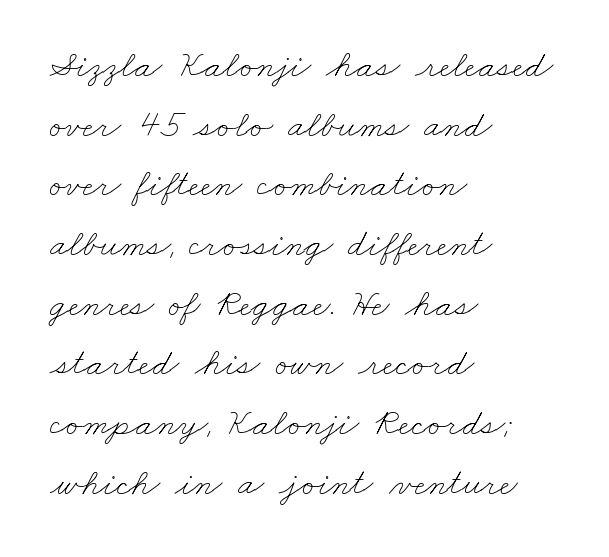
The image shows 38 px thin, wide type; set left-aligned, normal line spacing (1.57x), normal letter spacing, not underlined; low stroke contrast and a small x-height.
